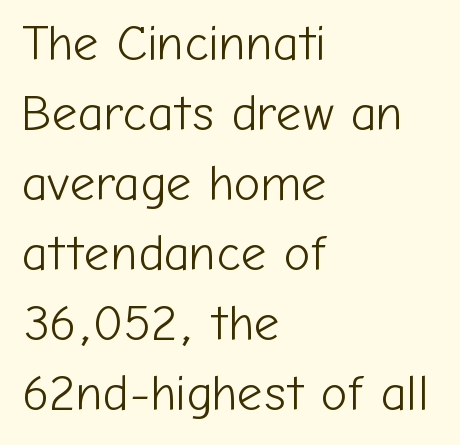
{"serif": "no", "italic": "no", "bold": "no", "weight": "light", "width": "normal", "stroke_contrast": "low", "x_height": "medium", "monospaced": "no", "underline": "no", "align": "left", "line_spacing": "normal", "line_spacing_ratio": 1.4, "letter_spacing": "normal", "letter_spacing_em": 0.0, "glyph_px": 50}
